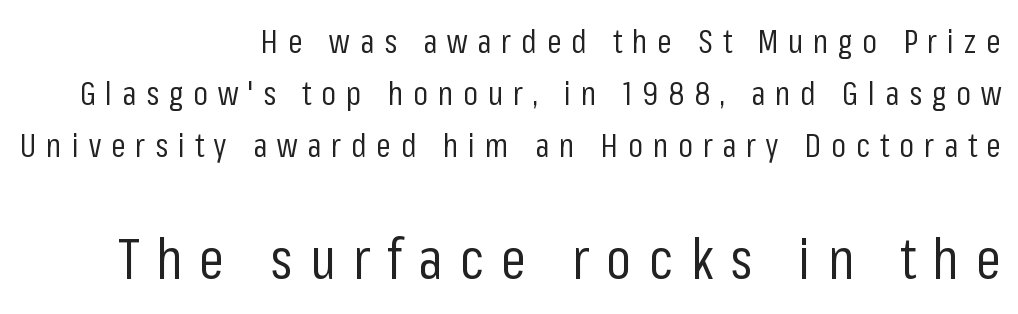
This sample uses a sans-serif face. Honestly, there is no underline to notice here at all. Is this a fixed-width face? No — the glyphs have proportional, varying widths. Compared with a typical body face, this is equally light or lighter still.
